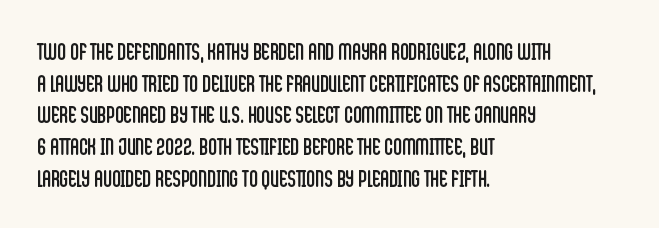
Q: Is the text bold? A: No.
Q: Is the text italic (slanted)? A: No, it is upright.
Q: Is the text underlined? A: No.
Q: How is the paragraph aligned? A: Left-aligned.
Q: Is the spacing between letters normal or unusually wide? A: Normal.
Q: Is the spacing between lines tight, normal or loose? A: Normal.
